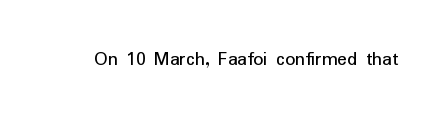
The image shows 20 px text type, upright; set normal letter spacing, not underlined.
